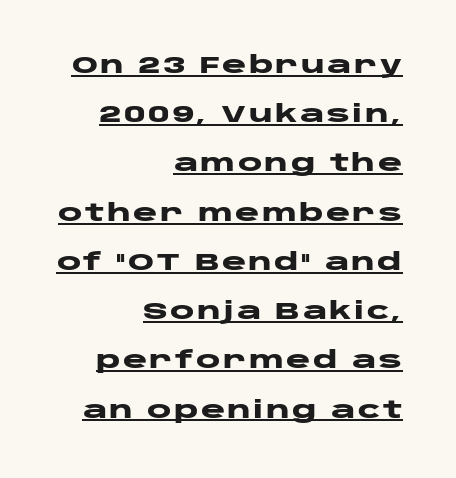
{"italic": "no", "bold": "yes", "underline": "yes", "align": "right", "line_spacing": "loose", "line_spacing_ratio": 2.14, "glyph_px": 23}
